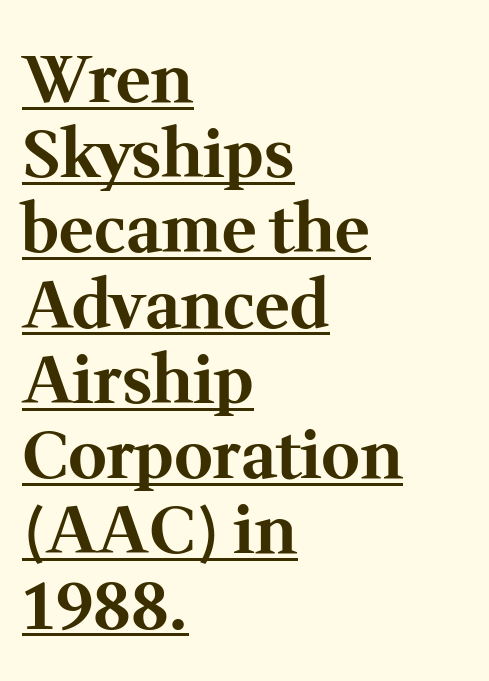
Q: Is the text bold? A: Yes.
Q: Is the text italic (slanted)? A: No, it is upright.
Q: Is the typeface a serif or a sans-serif typeface? A: Serif.
Q: Is the text underlined? A: Yes.
Q: How is the paragraph aligned? A: Left-aligned.
Q: Is the spacing between letters normal or unusually wide? A: Normal.
Q: Is the spacing between lines tight, normal or loose? A: Tight.
Q: Width (condensed, normal, or wide)? A: Normal.
Q: Stroke contrast? A: Medium.
Q: x-height? A: Medium.
Q: Monospaced? A: No.
